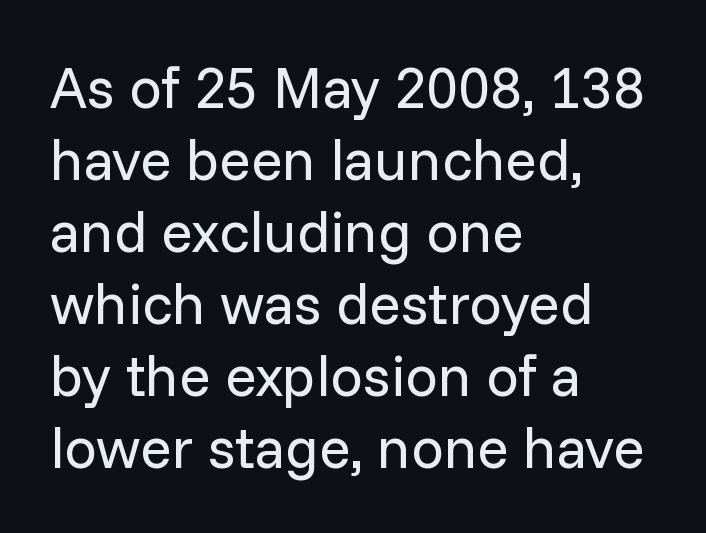
The image shows 58 px regular-weight sans-serif type, upright; set left-aligned, line spacing 1.24x, normal letter spacing, not underlined; low stroke contrast and a medium x-height.
